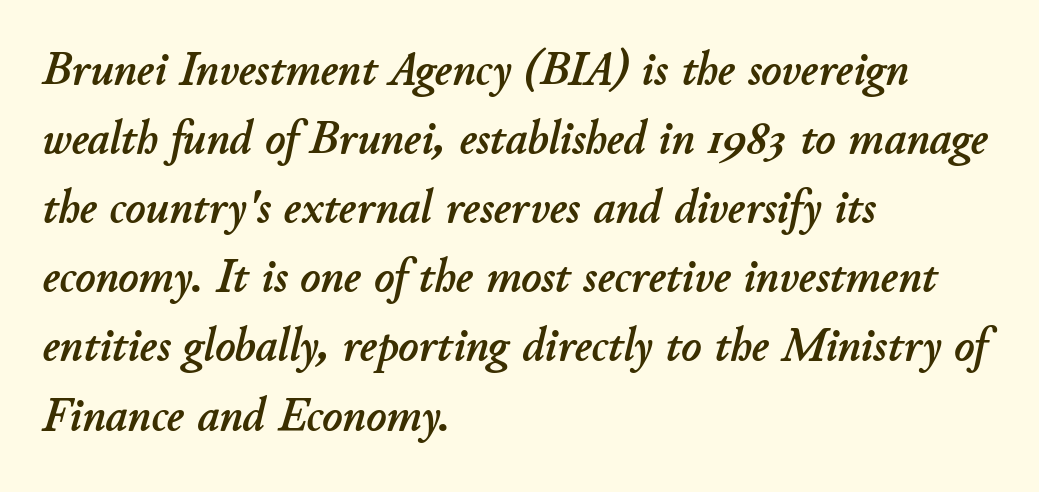
The image shows 48 px text type, italic (leaning right); set left-aligned, normal line spacing (1.44x), normal letter spacing, not underlined; low stroke contrast and a small x-height.
